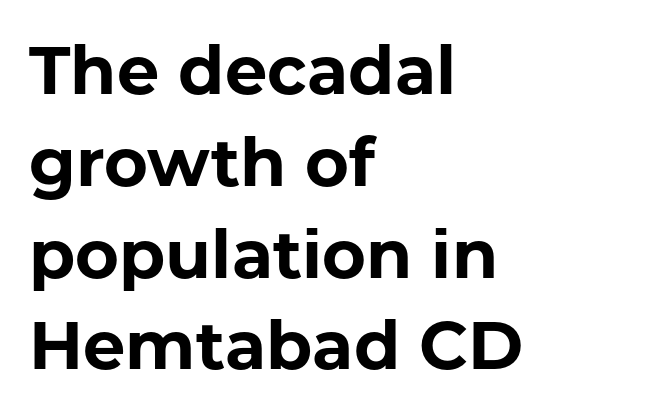
The image shows 67 px bold sans-serif type, upright; set left-aligned, normal line spacing (1.37x), normal letter spacing, not underlined; low stroke contrast and a medium x-height.
